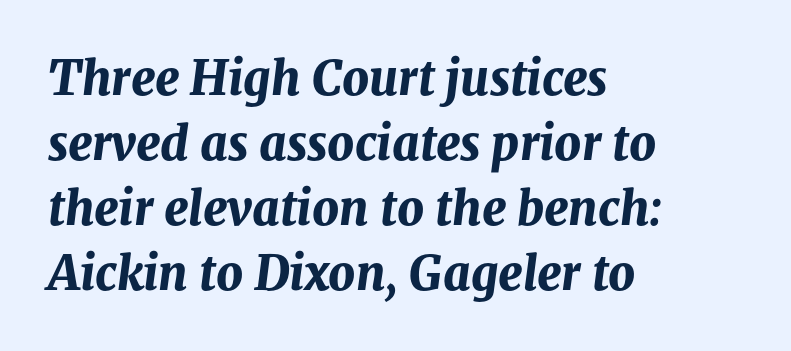
The image shows 47 px bold type, italic (leaning right); set left-aligned, normal line spacing (1.38x), normal letter spacing, not underlined; medium stroke contrast and a medium x-height.
